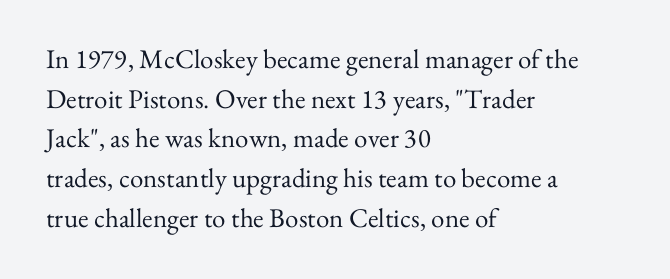
{"italic": "no", "bold": "no", "underline": "no", "align": "left", "line_spacing": "normal", "line_spacing_ratio": 1.47, "letter_spacing": "normal", "letter_spacing_em": 0.0, "glyph_px": 27}
